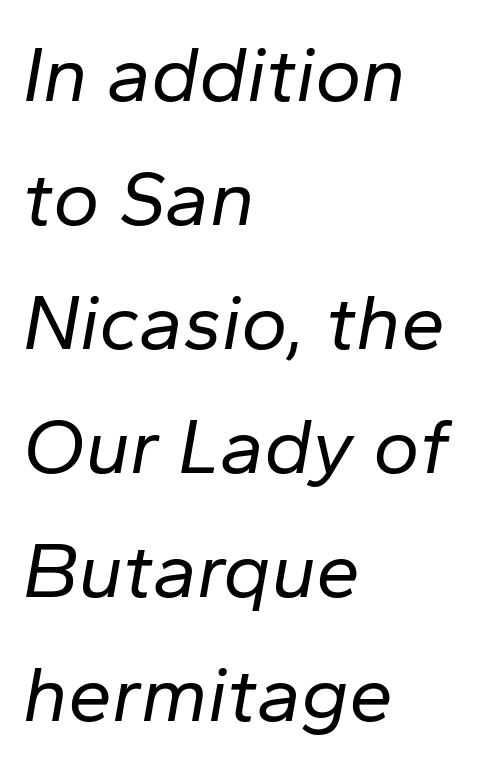
The image shows 79 px regular-weight type, italic (leaning right); set left-aligned, normal line spacing (1.57x), normal letter spacing, not underlined; low stroke contrast and a medium x-height.
